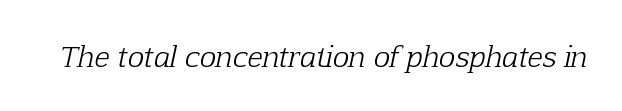
The image shows 28 px light serif type, italic (leaning right); set normal letter spacing, not underlined; low stroke contrast and a medium x-height.
